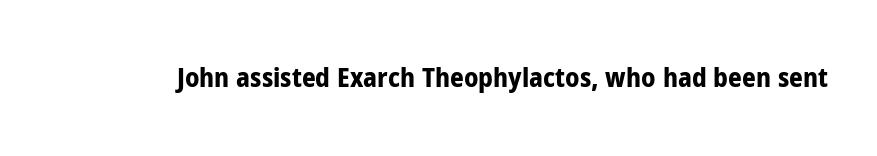
What stands out about the letter spacing? Nothing — it is the standard amount. No italicization has been applied; the sample stays upright. The gap between lines stays unmarked. Thick stems and heavy bowls — unmistakably bold.
